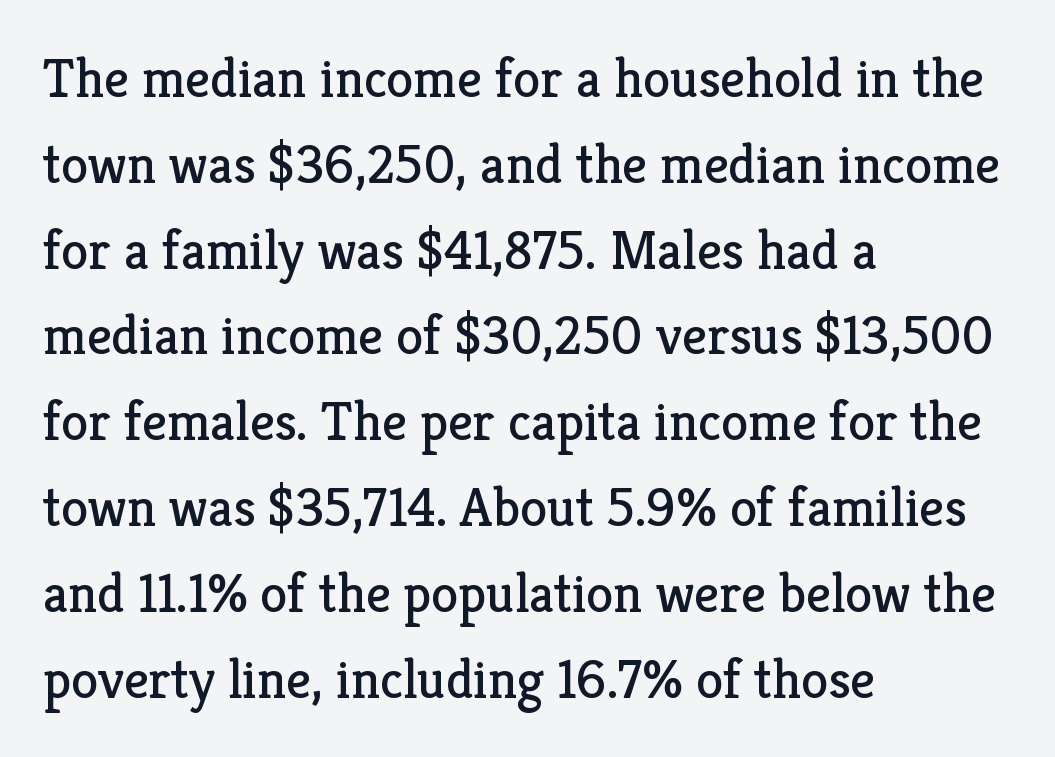
{"serif": "yes", "italic": "no", "bold": "no", "weight": "regular", "width": "normal", "stroke_contrast": "low", "x_height": "medium", "monospaced": "no", "underline": "no", "align": "left", "line_spacing": "normal", "line_spacing_ratio": 1.56, "letter_spacing": "normal", "letter_spacing_em": 0.0, "glyph_px": 55}
